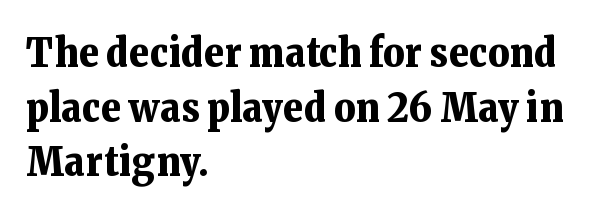
The image shows 41 px bold serif type, upright; set left-aligned, normal line spacing (1.33x), normal letter spacing, not underlined; low stroke contrast and a medium x-height.
